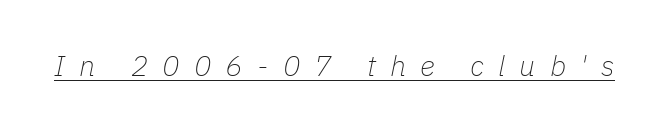
The characters are drawn with everyday or finer stroke widths. Caption: expanded tracking, letters set apart. Looking at the ascenders, they clearly lean. Character widths vary here, with narrow letters taking less room than wide ones. Somebody hit Ctrl+U on this one — the words are underlined.
